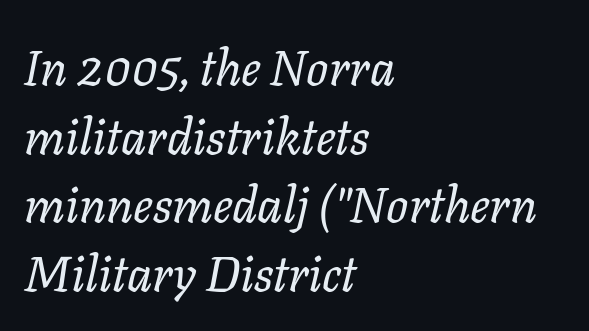
Emphasis-style slanted type is in use. Here the glyphs are tracked normally, forming tight word shapes. Weight: in the light-to-regular range. All the whitespace from short lines collects on the right. Here the designer chose a conventional face with non-uniform glyph widths.
